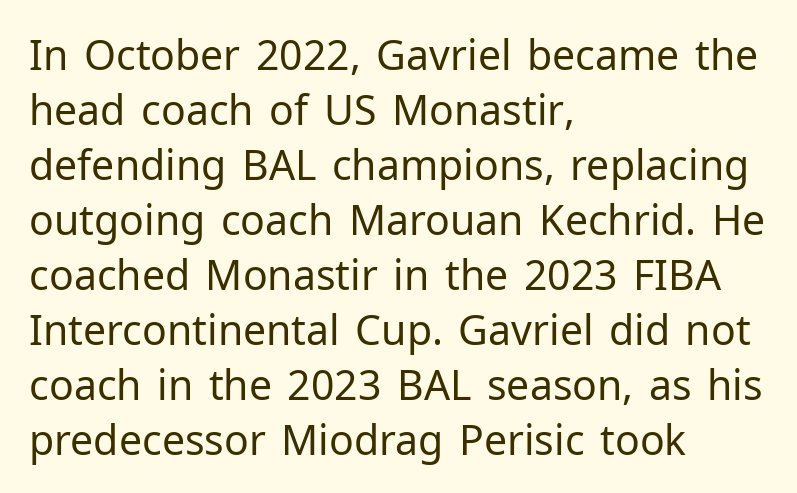
Q: Is the text bold? A: No.
Q: Is the text italic (slanted)? A: No, it is upright.
Q: Is the typeface a serif or a sans-serif typeface? A: Sans-serif.
Q: Is the text underlined? A: No.
Q: How is the paragraph aligned? A: Left-aligned.
Q: Is the spacing between letters normal or unusually wide? A: Normal.
Q: Is the spacing between lines tight, normal or loose? A: Normal.
Q: Width (condensed, normal, or wide)? A: Normal.
Q: Stroke contrast? A: Low.
Q: x-height? A: Medium.
Q: Monospaced? A: No.
